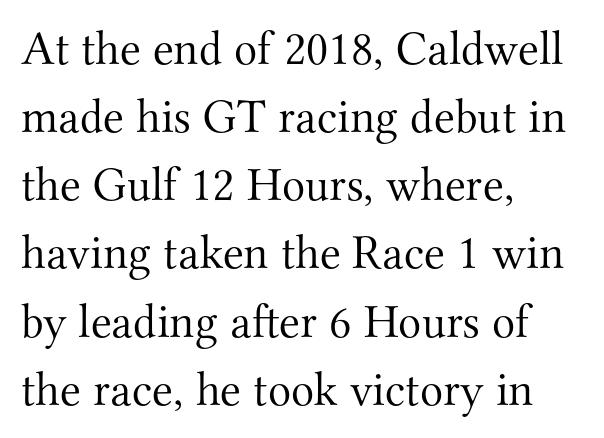
Is this a sans? No — the strokes have serifs. Compared with typical paragraphs, the rows here are spaced about the same. Horizontal alignment here is leftward, the default for most running prose. The passage shown is typed in a proportional face where columns would drift.
